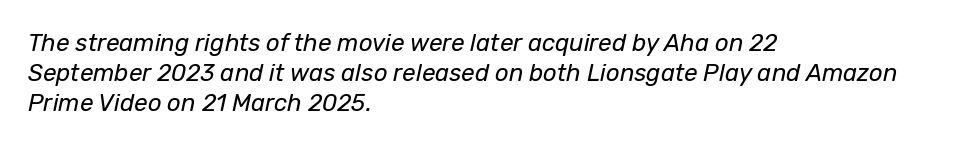
The space between consecutive lines is moderate. The typesetter chose a ragged-right arrangement here. Honestly, there is no underline to notice here at all. The glyphs look as if they've been sheared to an angle. Heaviness? Minimal to ordinary, like unemphasized prose. Between one letter and the next there's only the usual sliver of space.
